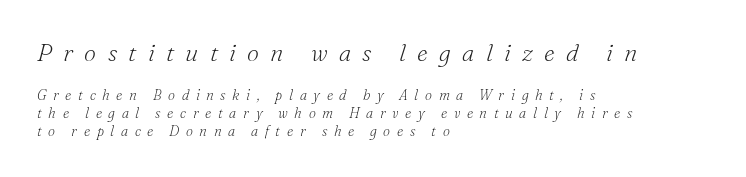
{"italic": "yes", "lean": "right", "slant_degrees": 16, "bold": "no", "underline": "no", "align": "left", "line_spacing": "normal", "line_spacing_ratio": 1.26, "letter_spacing": "wide", "letter_spacing_em": 0.47, "larger_block": "first", "size_ratio": 1.71, "glyph_px": 24}
